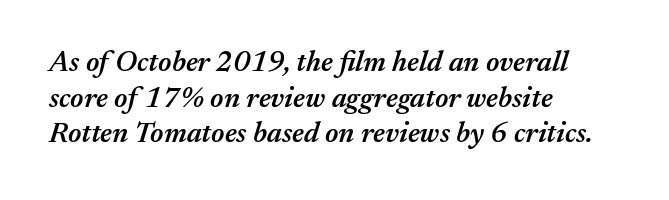
Any mark beneath the type? The region is blank. The passage shown is typed in a proportional face where columns would drift. Here the glyphs are tracked normally, forming tight word shapes. Style check: oblique. This rendering uses left alignment, leaving the right contour irregular. The letters are semibold — heavier than regular but short of a full bold.
